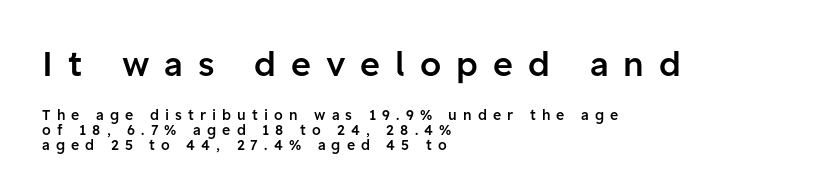
The font's upright variant was chosen for this text. The letters are spread apart with noticeably loose tracking. Think of a printed novel: that variable character pitch is what you see here. Classification — sans serif. Its strokes are somewhat broadened, the hallmark of semibold type.
